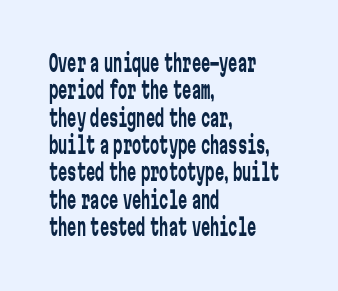
{"italic": "no", "bold": "no", "underline": "no", "align": "left", "line_spacing_ratio": 1.19, "letter_spacing": "normal", "letter_spacing_em": 0.0, "glyph_px": 23}
